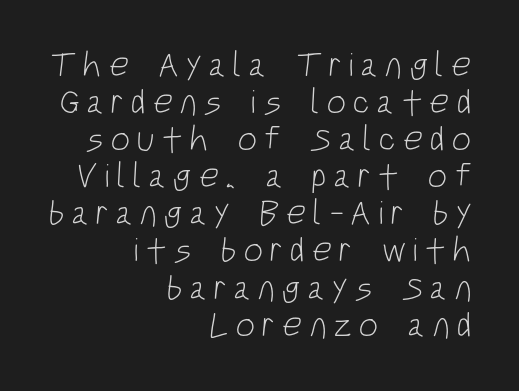
{"serif": "no", "bold": "no", "weight": "light", "width": "condensed", "stroke_contrast": "low", "x_height": "large", "monospaced": "no", "underline": "no", "align": "right", "line_spacing": "tight", "line_spacing_ratio": 1.06, "glyph_px": 35}
